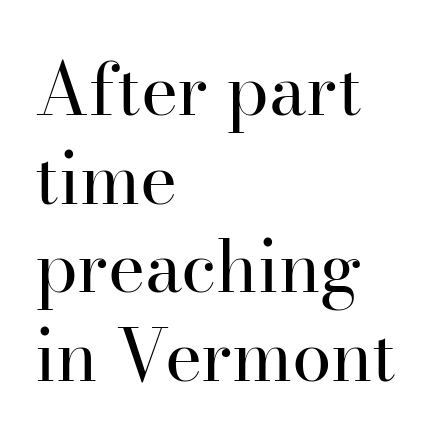
Only glyphs here, with clear space below each row. Is there any slant? The stems are plumb. The face used here is rendered with its standard letterfit. Here the designer chose a conventional face with non-uniform glyph widths. These lines are composed in type with serifs.
